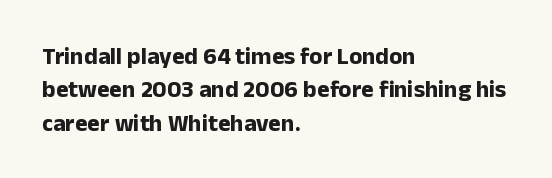
Q: Is the text bold? A: Yes.
Q: Is the text italic (slanted)? A: No, it is upright.
Q: Is the text underlined? A: No.
Q: How is the paragraph aligned? A: Left-aligned.
Q: Is the spacing between letters normal or unusually wide? A: Normal.
Q: Is the spacing between lines tight, normal or loose? A: Normal.
